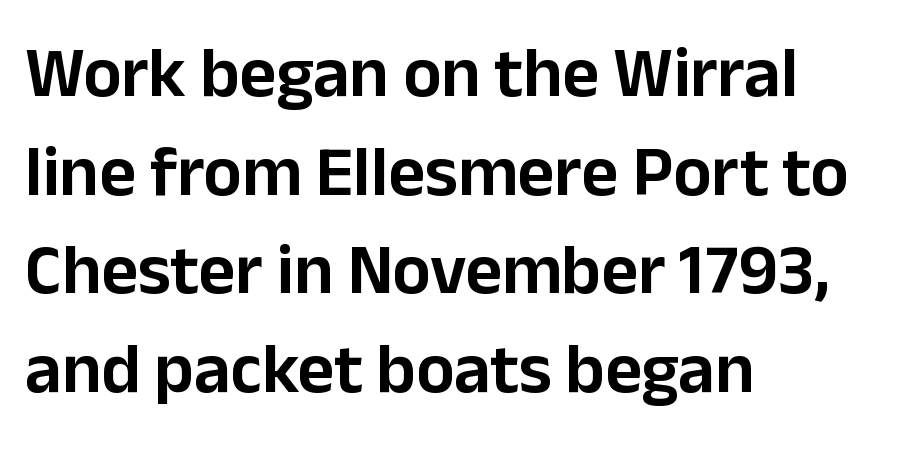
{"serif": "no", "italic": "no", "width": "normal", "stroke_contrast": "low", "x_height": "medium", "monospaced": "no", "underline": "no", "align": "left", "line_spacing": "normal", "line_spacing_ratio": 1.39, "letter_spacing": "normal", "letter_spacing_em": 0.0, "glyph_px": 71}
